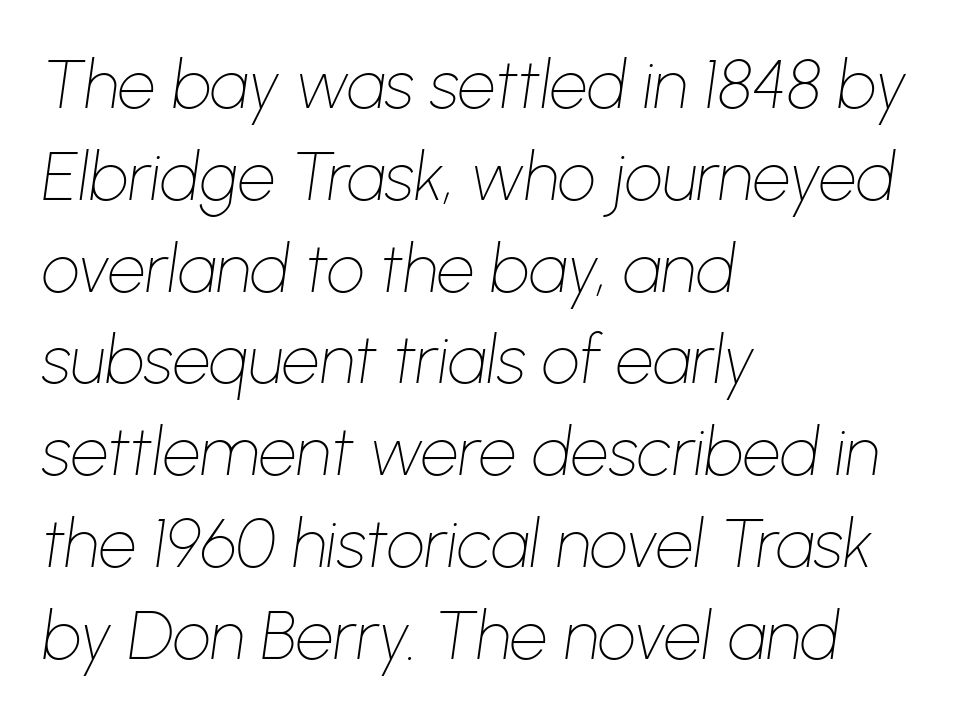
Each line starts at the same left margin while the right side varies. Nobody drew a line under any word here. Is the type slanted? Yes — the strokes lean at a clear angle. Look at the tracking — it's just the regular setting, nothing added.
